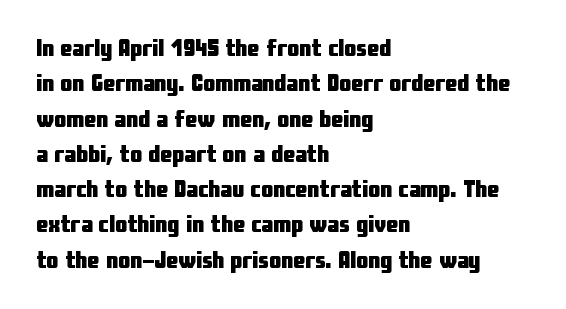
The image shows 24 px bold type, upright; set left-aligned, normal line spacing (1.47x), normal letter spacing, not underlined.
